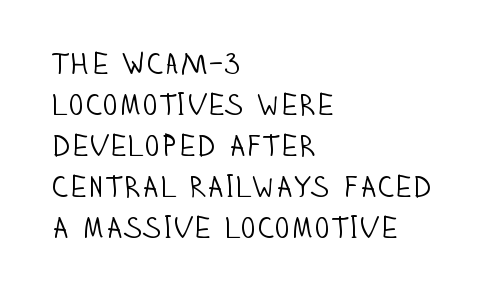
Q: Is the text bold? A: No.
Q: Is the text italic (slanted)? A: No, it is upright.
Q: Is the typeface a serif or a sans-serif typeface? A: Sans-serif.
Q: Is the text underlined? A: No.
Q: How is the paragraph aligned? A: Left-aligned.
Q: Is the spacing between letters normal or unusually wide? A: Normal.
Q: Is the spacing between lines tight, normal or loose? A: Normal.
Q: Width (condensed, normal, or wide)? A: Condensed.
Q: Stroke contrast? A: Low.
Q: x-height? A: Large.
Q: Monospaced? A: No.
